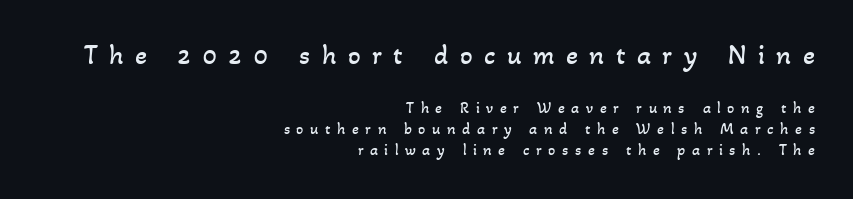
Q: Is the text bold? A: No.
Q: Is the text underlined? A: No.
Q: How is the paragraph aligned? A: Right-aligned.
Q: Is the spacing between letters normal or unusually wide? A: Unusually wide.
Q: Is the spacing between lines tight, normal or loose? A: Normal.
Q: Which block of text is set in a larger size, the first (top) or the second (bottom)? A: The first (top) one.
Q: Width (condensed, normal, or wide)? A: Normal.
Q: Stroke contrast? A: Low.
Q: x-height? A: Small.
Q: Monospaced? A: No.
